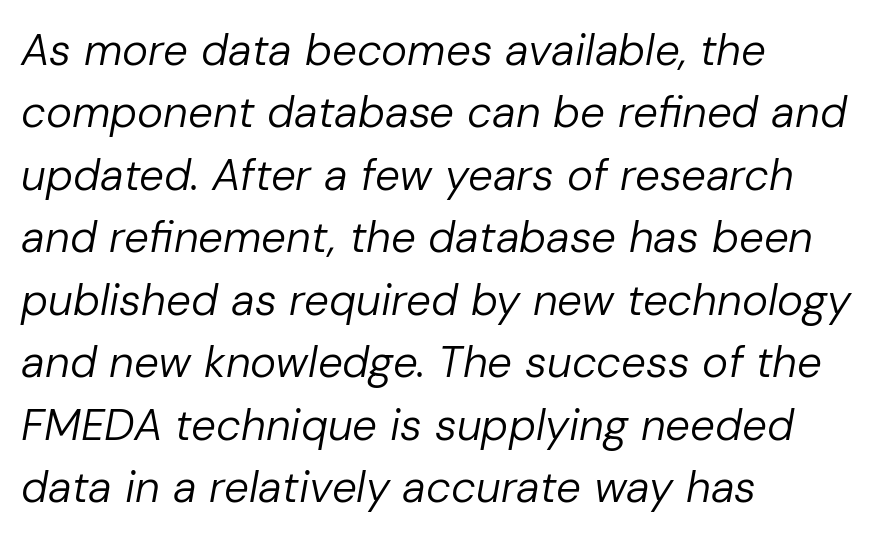
Q: Is the text bold? A: No.
Q: Is the text italic (slanted)? A: Yes, it leans right by about 10 degrees.
Q: Is the text underlined? A: No.
Q: How is the paragraph aligned? A: Left-aligned.
Q: Is the spacing between letters normal or unusually wide? A: Normal.
Q: Is the spacing between lines tight, normal or loose? A: Normal.
Q: Width (condensed, normal, or wide)? A: Normal.
Q: Stroke contrast? A: Low.
Q: x-height? A: Medium.
Q: Monospaced? A: No.
